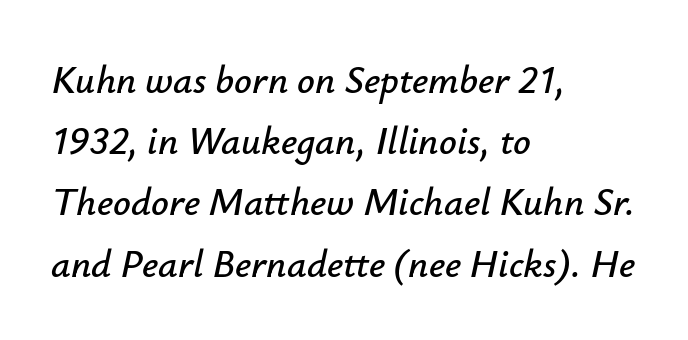
Q: Is the text italic (slanted)? A: Yes, it leans right by about 12 degrees.
Q: Is the text underlined? A: No.
Q: How is the paragraph aligned? A: Left-aligned.
Q: Is the spacing between letters normal or unusually wide? A: Normal.
Q: Is the spacing between lines tight, normal or loose? A: Normal.
Q: Width (condensed, normal, or wide)? A: Normal.
Q: Stroke contrast? A: Low.
Q: x-height? A: Small.
Q: Monospaced? A: No.
